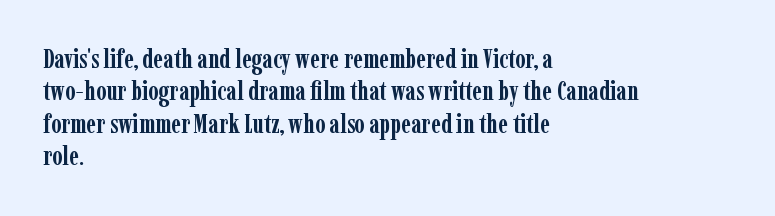
The image shows 26 px bold type, upright; set left-aligned, normal line spacing (1.25x), normal letter spacing, not underlined.
